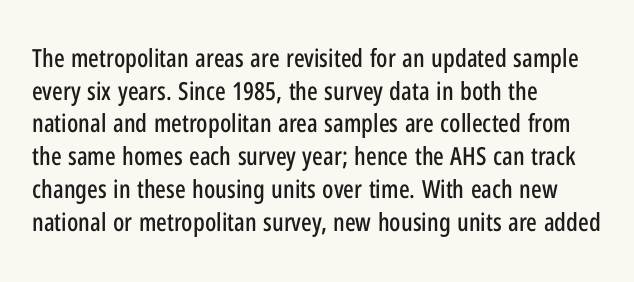
The image shows 25 px text type, upright; set left-aligned, normal line spacing (1.31x), normal letter spacing, not underlined.
